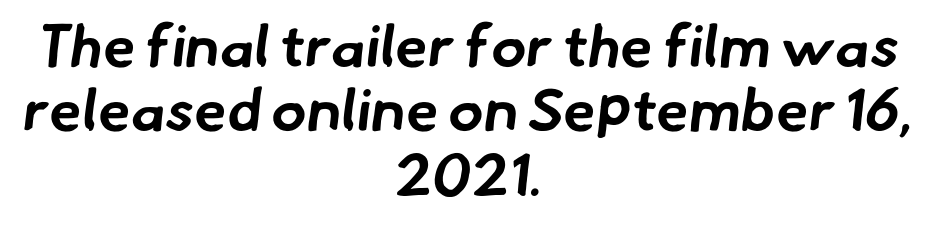
The image shows 59 px bold sans-serif type; set centered, tight line spacing (1.09x), normal letter spacing, not underlined; low stroke contrast and a small x-height.
